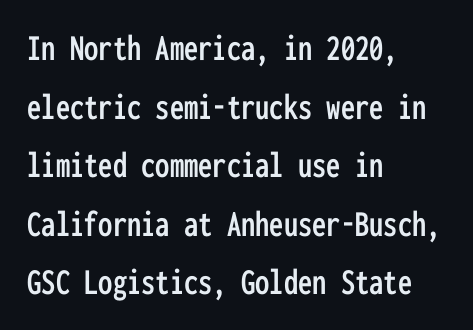
{"serif": "no", "italic": "no", "width": "condensed", "stroke_contrast": "low", "x_height": "medium", "monospaced": "yes", "underline": "no", "align": "left", "line_spacing": "normal", "line_spacing_ratio": 1.54, "letter_spacing": "normal", "letter_spacing_em": 0.0, "glyph_px": 38}
